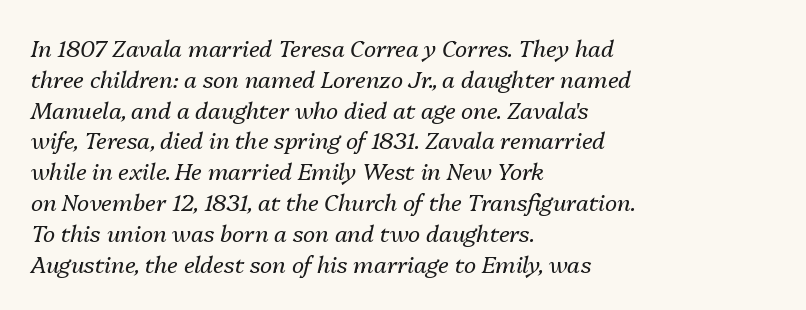
{"italic": "yes", "lean": "right", "slant_degrees": 13, "bold": "no", "underline": "no", "align": "left", "line_spacing": "normal", "line_spacing_ratio": 1.34, "letter_spacing": "normal", "letter_spacing_em": 0.0, "glyph_px": 23}
